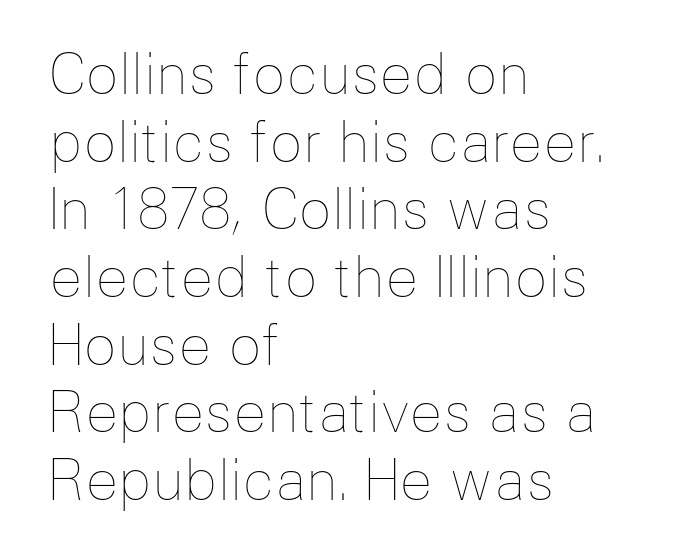
Q: Is the text bold? A: No.
Q: Is the text italic (slanted)? A: No, it is upright.
Q: Is the text underlined? A: No.
Q: How is the paragraph aligned? A: Left-aligned.
Q: Is the spacing between letters normal or unusually wide? A: Normal.
Q: Width (condensed, normal, or wide)? A: Normal.
Q: Stroke contrast? A: Low.
Q: x-height? A: Medium.
Q: Monospaced? A: No.
